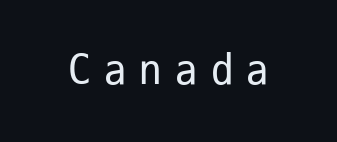
Heaviness? Minimal to ordinary, like unemphasized prose. Spacing between characters has been opened up far beyond the box default. Designer's note — italics off, roman on. Think of a typewriter: that constant character pitch is what you see here. Grotesque or geometric, the face here clearly has no serifs. The baseline area is clear.
